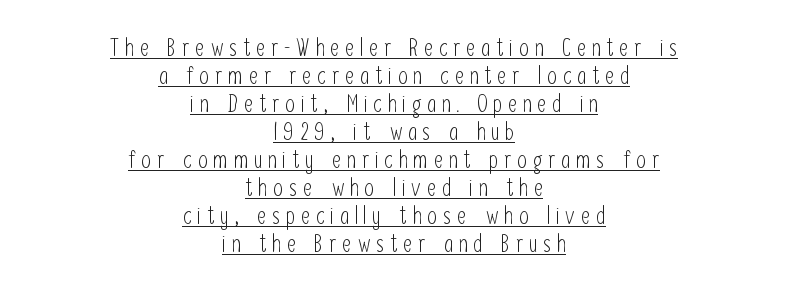
The image shows 25 px text type, upright; set centered, tight line spacing (1.12x), unusually wide letter spacing (+0.23 em), underlined.
